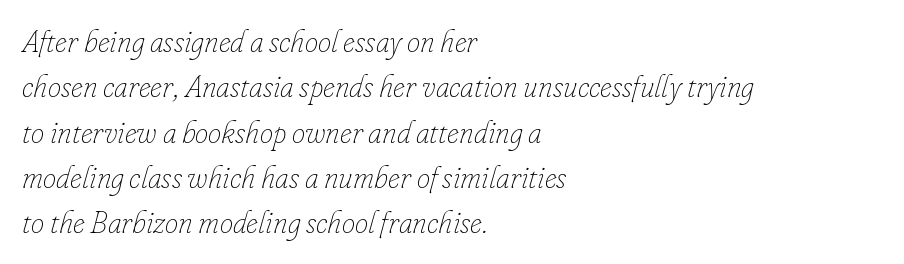
Q: Is the text bold? A: No.
Q: Is the text italic (slanted)? A: Yes, it leans right by about 16 degrees.
Q: Is the text underlined? A: No.
Q: How is the paragraph aligned? A: Left-aligned.
Q: Is the spacing between letters normal or unusually wide? A: Normal.
Q: Is the spacing between lines tight, normal or loose? A: Normal.
Q: Width (condensed, normal, or wide)? A: Normal.
Q: Stroke contrast? A: Low.
Q: x-height? A: Small.
Q: Monospaced? A: No.
